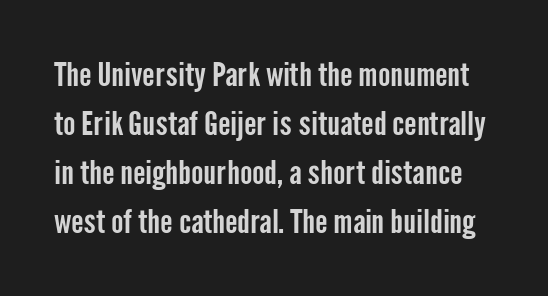
{"serif": "no", "italic": "no", "width": "condensed", "stroke_contrast": "low", "x_height": "medium", "monospaced": "no", "underline": "no", "line_spacing": "normal", "line_spacing_ratio": 1.48, "letter_spacing": "normal", "letter_spacing_em": 0.0, "glyph_px": 33}
